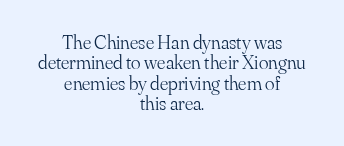
Q: Is the text bold? A: No.
Q: Is the text italic (slanted)? A: No, it is upright.
Q: Is the text underlined? A: No.
Q: How is the paragraph aligned? A: Centered.
Q: Is the spacing between letters normal or unusually wide? A: Normal.
Q: Is the spacing between lines tight, normal or loose? A: Tight.
